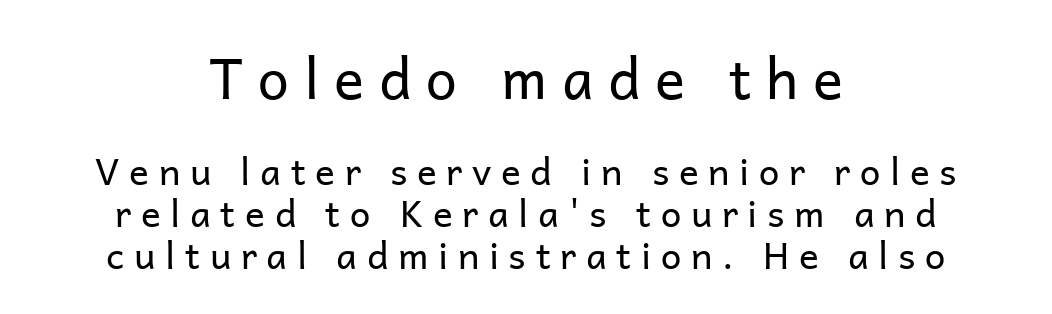
The image shows 56 px regular-weight sans-serif type, upright; set centered, tight line spacing (1.14x), unusually wide letter spacing (+0.26 em), not underlined; the first (top) block is 1.51x larger; low stroke contrast and a medium x-height.
